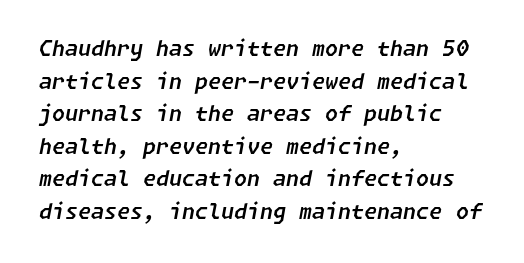
The image shows 21 px text type, italic (leaning right); set left-aligned, normal line spacing (1.55x), normal letter spacing, not underlined.
